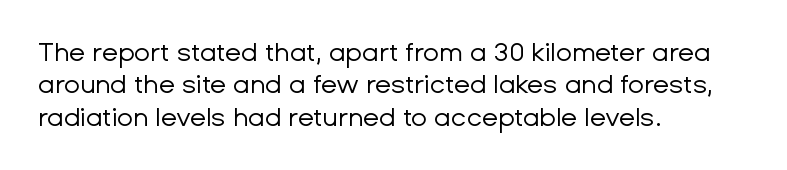
The image shows 26 px text type, upright; set left-aligned, normal line spacing (1.25x), normal letter spacing, not underlined.
